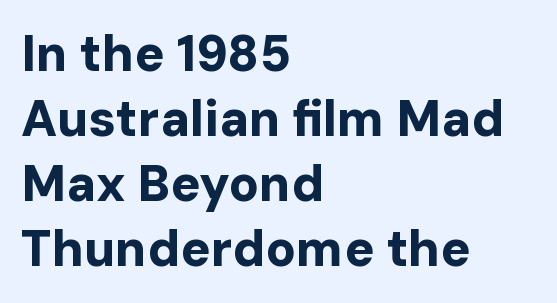
The strip under each line holds only bare page. The passage shown has conventional tracking throughout. Whoever set this chose a conventional vertical rhythm. Proportional: the letters do not fall into vertical columns.
